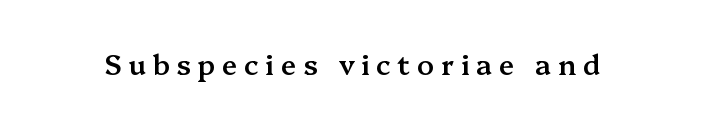
{"serif": "yes", "italic": "no", "bold": "semi", "weight": "semibold", "width": "normal", "stroke_contrast": "medium", "x_height": "medium", "monospaced": "no", "underline": "no", "letter_spacing": "wide", "letter_spacing_em": 0.24, "glyph_px": 28}
